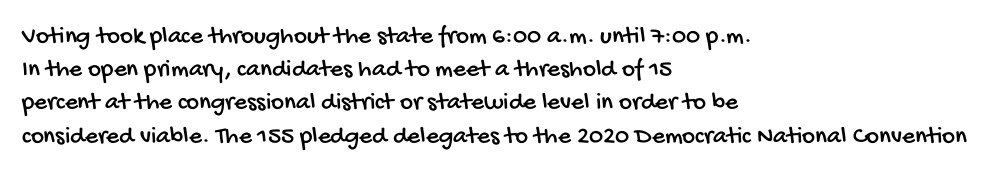
Q: Is the text underlined? A: No.
Q: How is the paragraph aligned? A: Left-aligned.
Q: Is the spacing between letters normal or unusually wide? A: Normal.
Q: Is the spacing between lines tight, normal or loose? A: Normal.
